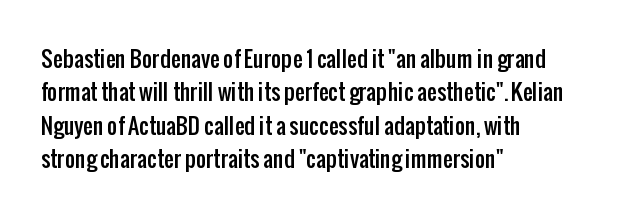
Q: Is the text italic (slanted)? A: No, it is upright.
Q: Is the text underlined? A: No.
Q: How is the paragraph aligned? A: Left-aligned.
Q: Is the spacing between letters normal or unusually wide? A: Normal.
Q: Is the spacing between lines tight, normal or loose? A: Normal.
